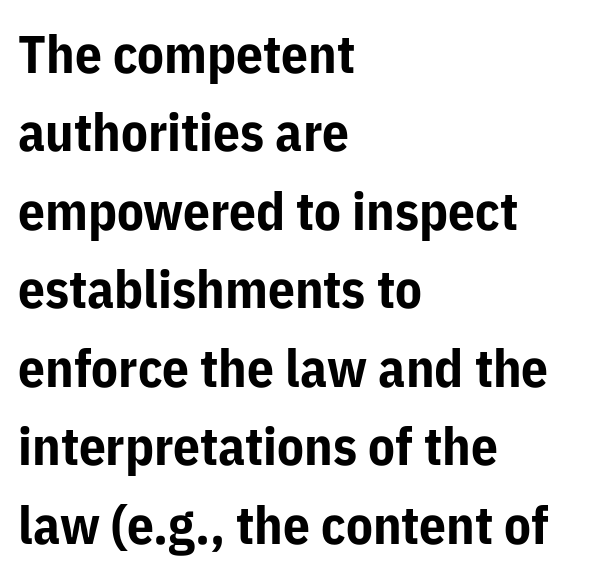
Q: Is the text bold? A: Yes.
Q: Is the text italic (slanted)? A: No, it is upright.
Q: Is the typeface a serif or a sans-serif typeface? A: Sans-serif.
Q: Is the text underlined? A: No.
Q: How is the paragraph aligned? A: Left-aligned.
Q: Is the spacing between letters normal or unusually wide? A: Normal.
Q: Is the spacing between lines tight, normal or loose? A: Normal.
Q: Width (condensed, normal, or wide)? A: Normal.
Q: Stroke contrast? A: Low.
Q: x-height? A: Medium.
Q: Monospaced? A: No.
